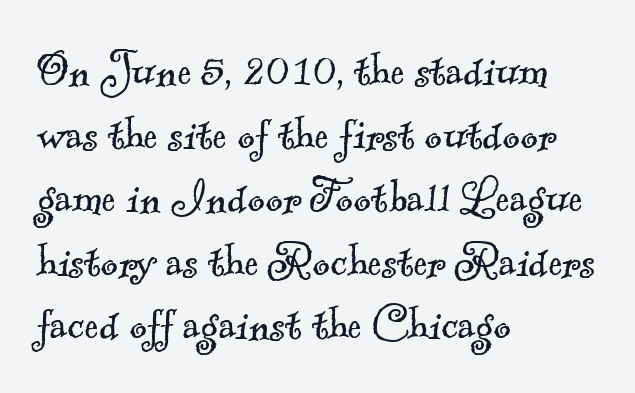
{"serif": "yes", "bold": "no", "weight": "light", "width": "normal", "x_height": "small", "monospaced": "no", "underline": "no", "align": "left", "line_spacing_ratio": 1.2, "letter_spacing": "normal", "letter_spacing_em": 0.0, "glyph_px": 53}
